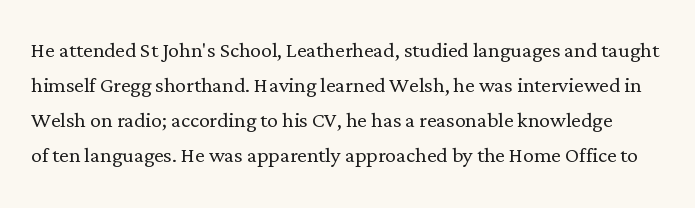
{"italic": "no", "bold": "no", "underline": "no", "line_spacing": "normal", "line_spacing_ratio": 1.3, "letter_spacing": "normal", "letter_spacing_em": 0.0, "glyph_px": 27}
